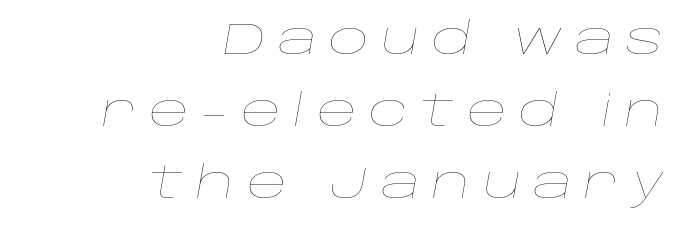
Q: Is the text bold? A: No.
Q: Is the text italic (slanted)? A: Yes, it leans right by about 10 degrees.
Q: Is the text underlined? A: No.
Q: How is the paragraph aligned? A: Right-aligned.
Q: Is the spacing between letters normal or unusually wide? A: Unusually wide.
Q: Is the spacing between lines tight, normal or loose? A: Normal.
Q: Width (condensed, normal, or wide)? A: Wide.
Q: Stroke contrast? A: Low.
Q: x-height? A: Large.
Q: Monospaced? A: No.
